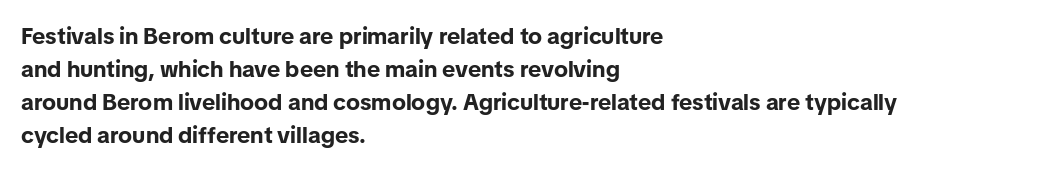
{"italic": "no", "bold": "yes", "underline": "no", "align": "left", "line_spacing": "normal", "line_spacing_ratio": 1.44, "letter_spacing": "normal", "letter_spacing_em": 0.0, "glyph_px": 23}
